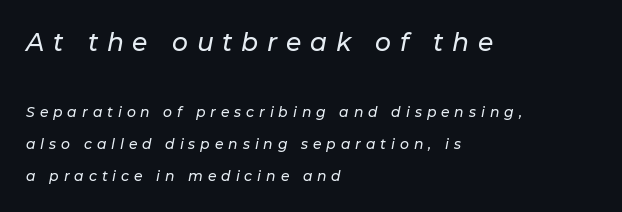
The lines are spread far apart with generous leading. This rendering widens character spacing well past its baseline value. The rendering shrinks the type as you move from the upper chunk to the lower. Looking at the ascenders, they clearly lean. Bare-footed words on every line.
